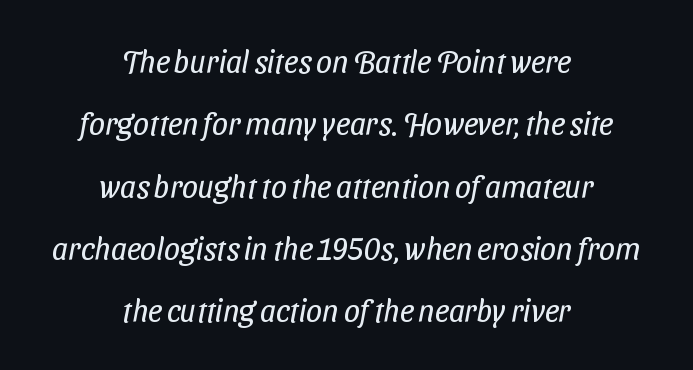
Whoever set this chose breathing room over compactness in the vertical rhythm. Letters rest on an invisible, unmarked baseline. A typesetter would call this proportional, since set widths differ per character. Neither beginnings nor endings align; midpoints do.
